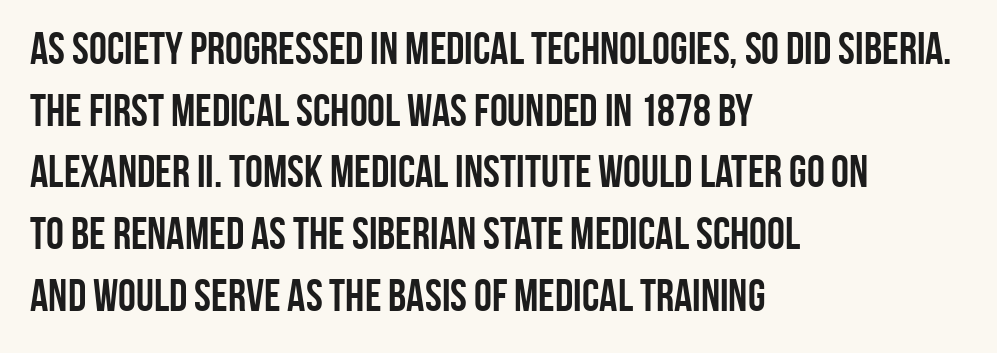
The image shows 45 px semibold, condensed sans-serif type, upright; set left-aligned, normal line spacing (1.37x), normal letter spacing, not underlined; low stroke contrast and a large x-height.
